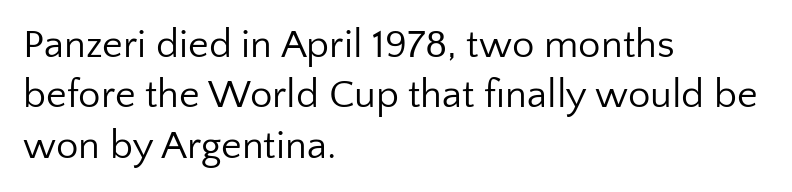
This sample has the flowing, uneven cadence of proportional lettering. You can tell from the bare stems that sans-serif type was used. The space beneath each line is pristine and unruled. Every character sits straight up, as roman type does. In terms of leading, this rendering sits right in the middle.
